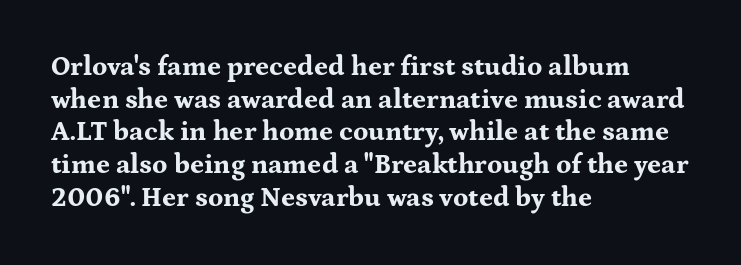
The glyphs are unaccompanied by any horizontal stroke below them. The passage shown is emphatically bold. The lettering holds an erect, upright posture throughout. Here the glyphs are tracked normally, forming tight word shapes.
